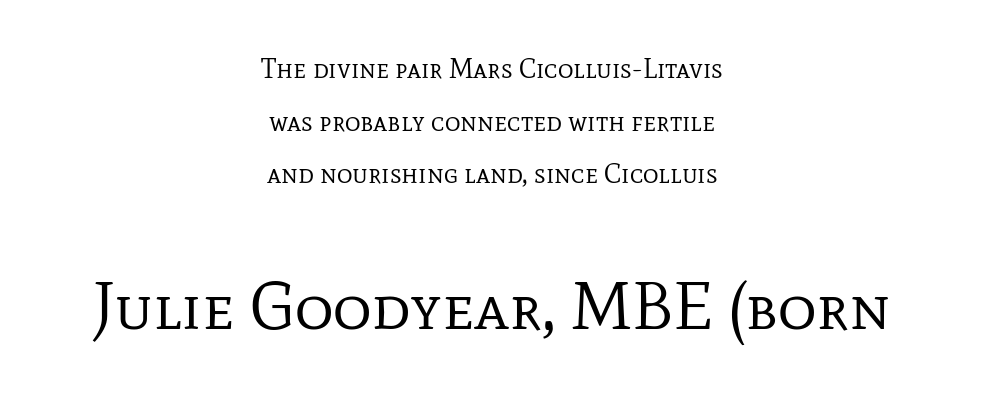
The image shows 67 px regular-weight serif type, upright; set centered, loose line spacing (1.95x), normal letter spacing, not underlined; the second (bottom) block is 2.48x larger; low stroke contrast and a medium x-height.
